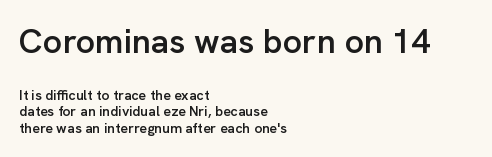
The image shows 34 px semibold sans-serif type, upright; set left-aligned, line spacing 1.17x, normal letter spacing, not underlined; the first (top) block is 2.43x larger; low stroke contrast and a medium x-height.
